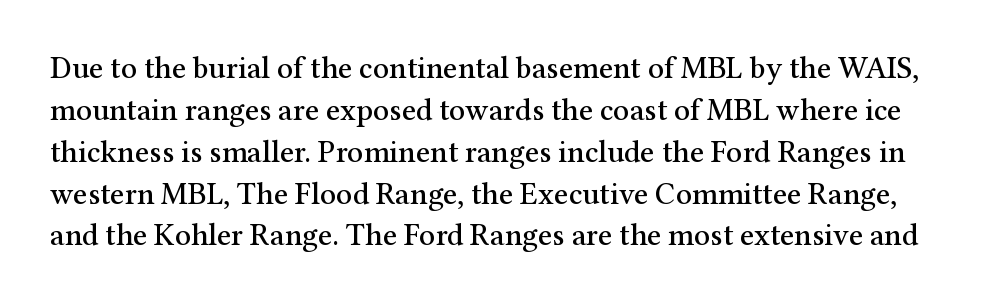
The image shows 31 px serif type, upright; set normal line spacing (1.35x), normal letter spacing, not underlined; medium stroke contrast and a medium x-height.
